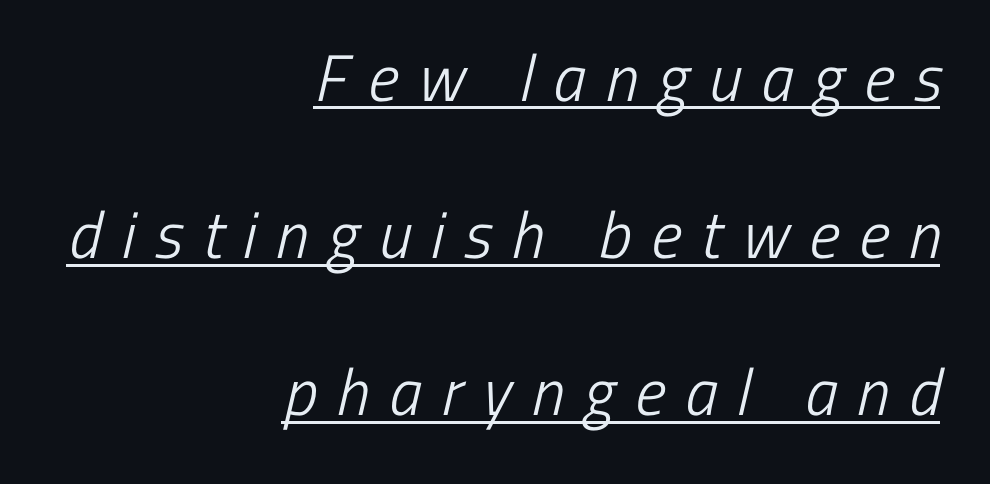
This sample carries an underscore along the baseline area. Compared with a flush-left layout, this one pins lines to the opposite, right side. Loosely led — the rows are spread out. Nothing heavy about these letters — not bold at all.
